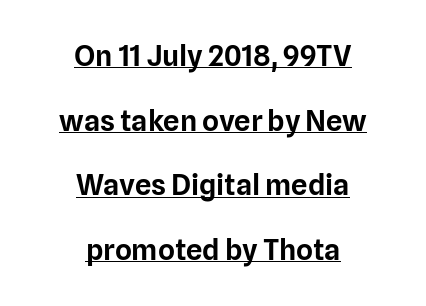
The image shows 29 px sans-serif type, upright; set centered, loose line spacing (2.23x), normal letter spacing, underlined; low stroke contrast and a medium x-height.
